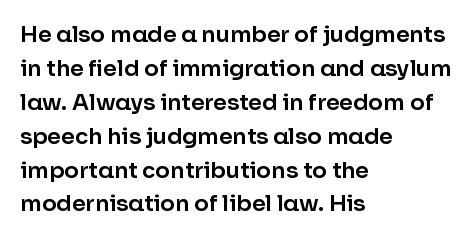
Q: Is the text italic (slanted)? A: No, it is upright.
Q: Is the text underlined? A: No.
Q: How is the paragraph aligned? A: Left-aligned.
Q: Is the spacing between letters normal or unusually wide? A: Normal.
Q: Is the spacing between lines tight, normal or loose? A: Normal.
